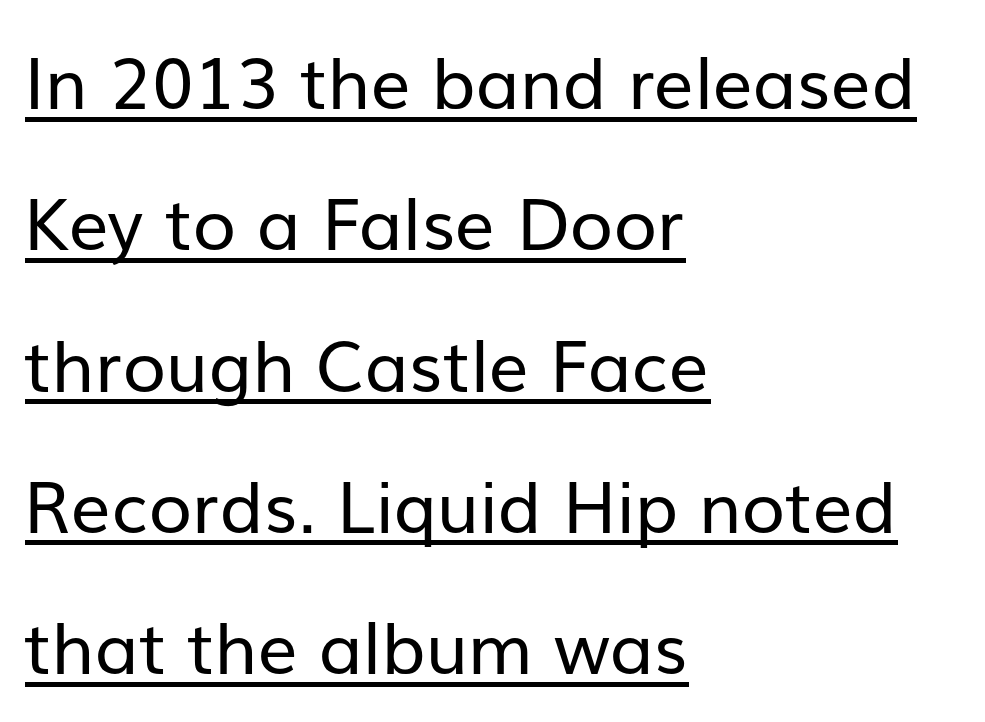
Looks like regular typesetting: each glyph gets only the width it needs. The typeface chosen for these lines omits serifs. A rule runs beneath these lines of type. Does the copy run flush right? No — it runs flush left.
